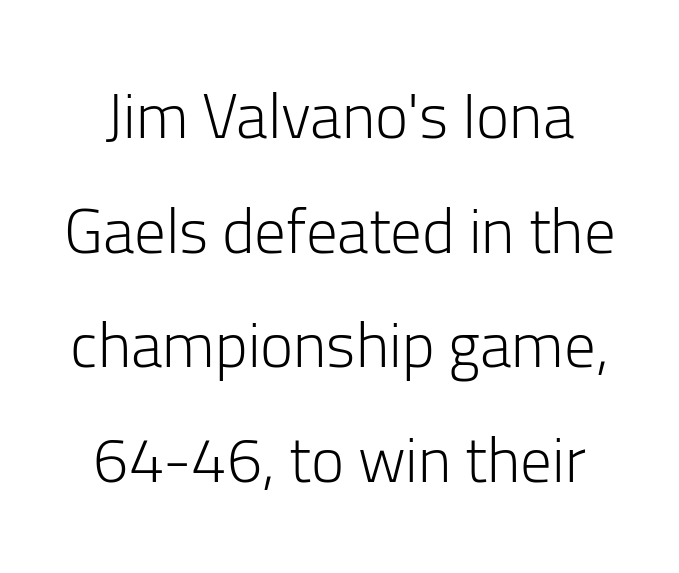
The strokes are not fattened; the text isn't bold. Posture: upright roman. Bare-footed words on every line. Nothing sits at the stroke ends, so this counts as sans-serif. Note the varied advance widths — an 'i' is clearly narrower than an 'm'. The passage shown has conventional tracking throughout.
